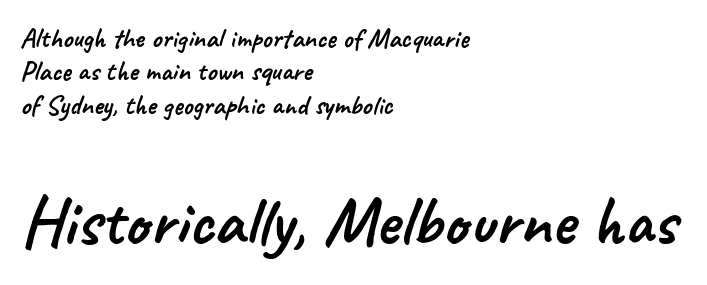
Q: Is the typeface a serif or a sans-serif typeface? A: Sans-serif.
Q: Is the text underlined? A: No.
Q: How is the paragraph aligned? A: Left-aligned.
Q: Is the spacing between letters normal or unusually wide? A: Normal.
Q: Which block of text is set in a larger size, the first (top) or the second (bottom)? A: The second (bottom) one.
Q: Width (condensed, normal, or wide)? A: Normal.
Q: Stroke contrast? A: Low.
Q: x-height? A: Small.
Q: Monospaced? A: No.
